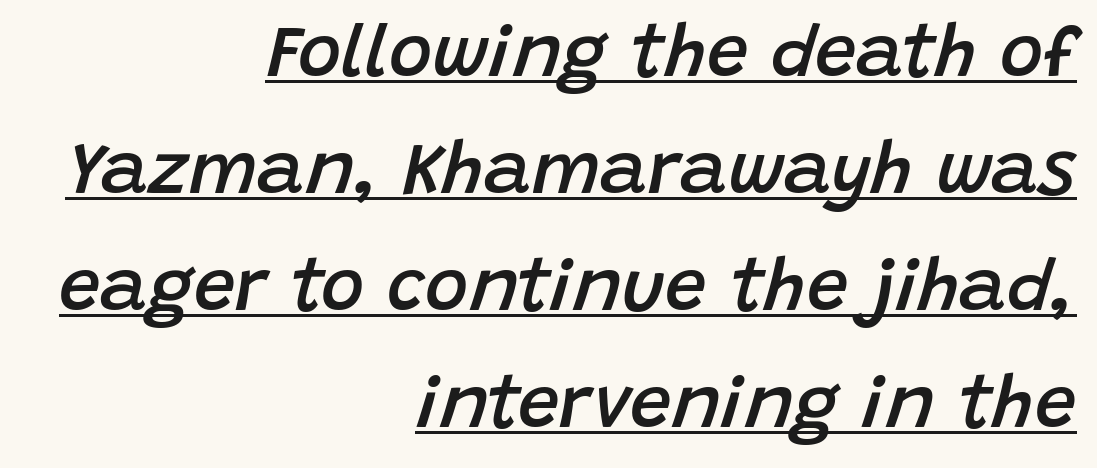
{"italic": "yes", "lean": "right", "slant_degrees": 15, "bold": "semi", "weight": "semibold", "width": "normal", "stroke_contrast": "low", "x_height": "large", "monospaced": "no", "underline": "yes", "align": "right", "line_spacing": "normal", "line_spacing_ratio": 1.58, "letter_spacing": "normal", "letter_spacing_em": 0.0, "glyph_px": 74}
